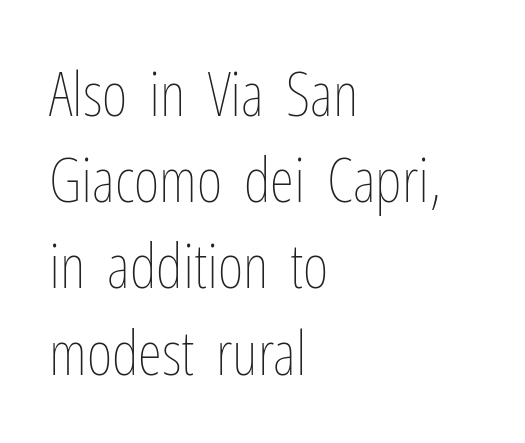
Q: Is the text bold? A: No.
Q: Is the text italic (slanted)? A: No, it is upright.
Q: Is the text underlined? A: No.
Q: How is the paragraph aligned? A: Left-aligned.
Q: Is the spacing between letters normal or unusually wide? A: Normal.
Q: Is the spacing between lines tight, normal or loose? A: Normal.
Q: Width (condensed, normal, or wide)? A: Condensed.
Q: Stroke contrast? A: Low.
Q: x-height? A: Medium.
Q: Monospaced? A: No.
